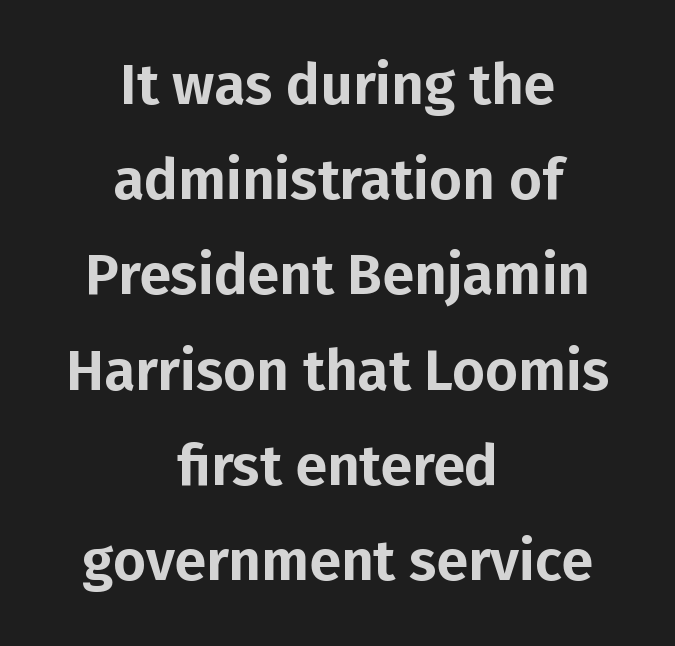
The image shows 57 px sans-serif type, upright; set centered, normal line spacing (1.67x), normal letter spacing, not underlined; low stroke contrast and a medium x-height.
